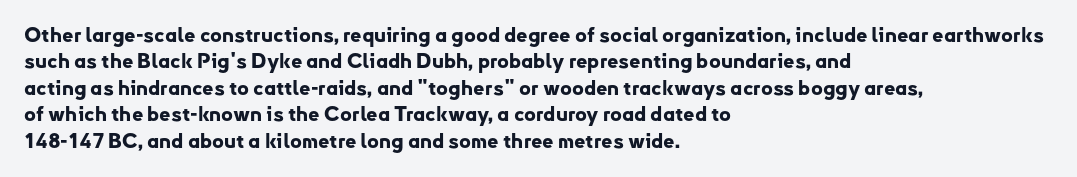
No extra tracking has been applied to these lines. The font is running at its bold setting. Students, observe: this is what conventionally led text looks like. Ascenders rise straight up at ninety degrees.
